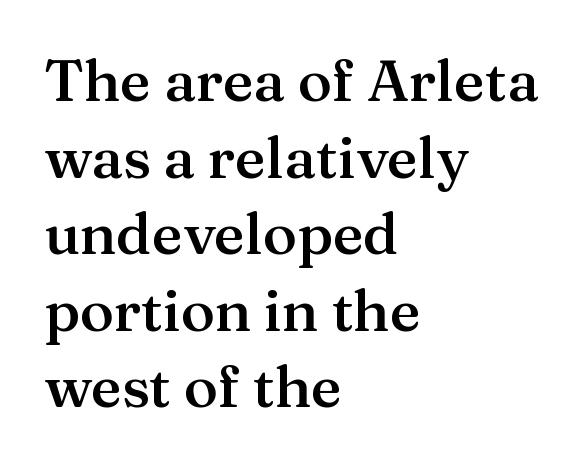
This is the in-between weight designers call semibold or demi. Characters follow at the spacing the type designer built in. Only glyphs here, with clear space below each row. Horizontal bands of white between lines are of average thickness. In terms of letterform style, serifs are clearly present.
